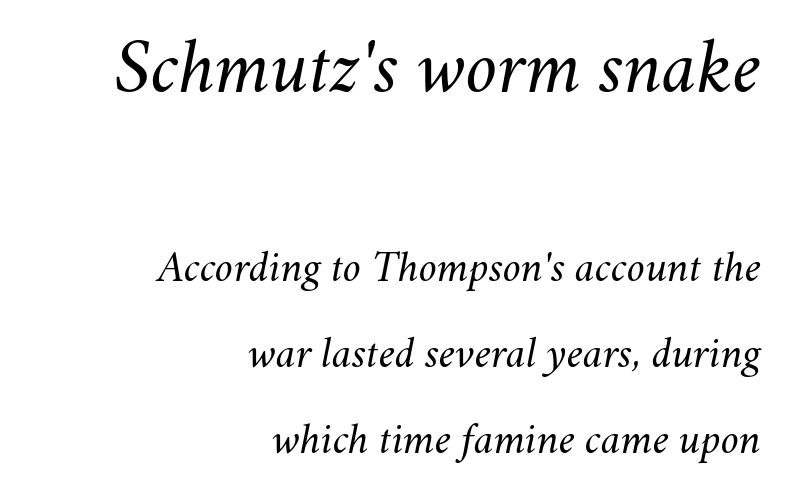
{"italic": "yes", "lean": "right", "slant_degrees": 11, "bold": "no", "weight": "regular", "width": "normal", "stroke_contrast": "medium", "x_height": "small", "monospaced": "no", "underline": "no", "align": "right", "line_spacing": "loose", "line_spacing_ratio": 1.96, "letter_spacing": "normal", "letter_spacing_em": 0.0, "larger_block": "first", "size_ratio": 1.75, "glyph_px": 77}
